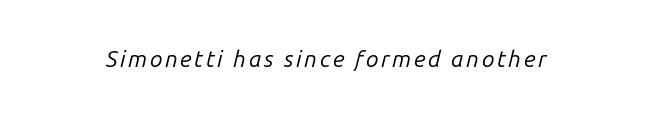
Nothing heavy about these letters — not bold at all. Posture: slanted. The words here are not underlined.
